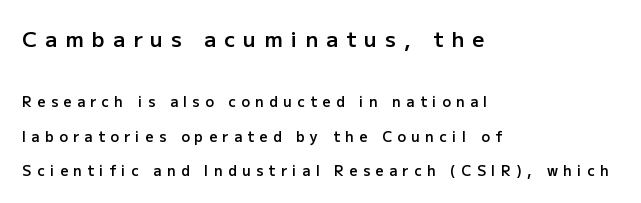
The image shows 21 px text type, upright; set left-aligned, loose line spacing (2.45x), unusually wide letter spacing (+0.39 em), not underlined; the first (top) block is 1.5x larger.
